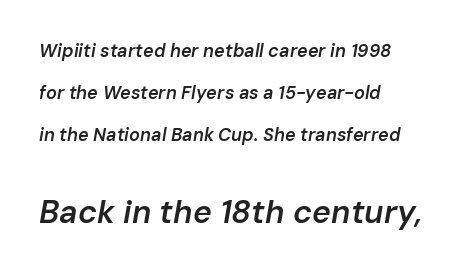
The image shows 32 px semibold type, italic (leaning right); set left-aligned, loose line spacing (2.34x), normal letter spacing, not underlined; the second (bottom) block is 1.78x larger; low stroke contrast and a medium x-height.
